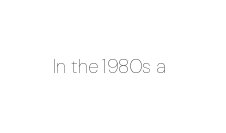
Posture: upright roman. Short note: letters normally spaced. The weight would be labelled regular, book, light, or lighter still. Lines of text with bare space underneath.
